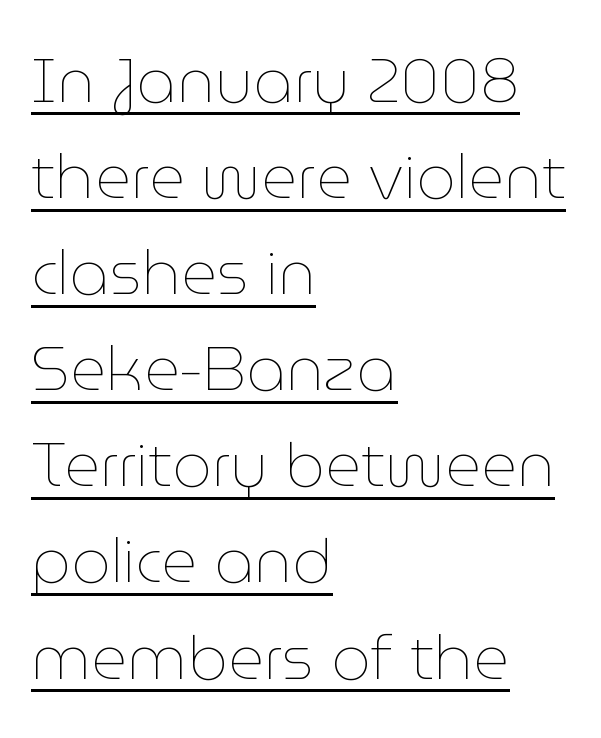
Q: Is the text bold? A: No.
Q: Is the text italic (slanted)? A: No, it is upright.
Q: Is the text underlined? A: Yes.
Q: How is the paragraph aligned? A: Left-aligned.
Q: Is the spacing between letters normal or unusually wide? A: Normal.
Q: Is the spacing between lines tight, normal or loose? A: Normal.
Q: Width (condensed, normal, or wide)? A: Normal.
Q: Stroke contrast? A: Low.
Q: x-height? A: Medium.
Q: Monospaced? A: No.
